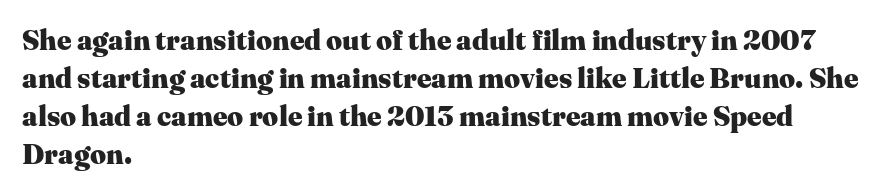
The ragged edge is on the right, which tells us the setting is flush left. The typography opts for an upright posture over an oblique one. Summary of vertical rhythm: regular, with standard interline spacing. Does extra space separate the letters? No, they use regular spacing.
